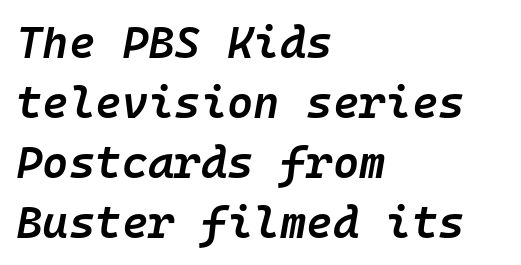
The passage shown is typed in a monospace face where columns stay perfectly aligned. The rendering keeps characters at their native spacing. Students, this is semibold: more ink than regular, less than bold. A classic flush-left, rag-right setting is used for this passage. An italicized treatment has been applied to the whole sample.
